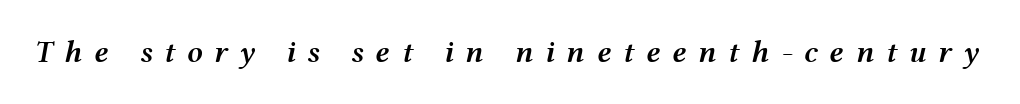
Each letter keeps its own natural width here, so spacing adapts to shape. A clean baseline with only descenders dipping below it. The font's italic variant was chosen for this text. Characters follow at a spacing far wider than the type designer built in. Does the weight exceed regular? Yes, but only to semibold.
